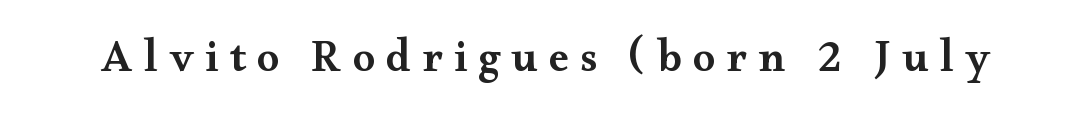
The image shows 45 px semibold, wide serif type, upright; set unusually wide letter spacing (+0.25 em), not underlined; medium stroke contrast and a small x-height.
